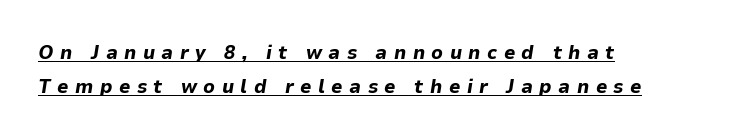
Q: Is the text bold? A: Yes.
Q: Is the text italic (slanted)? A: Yes, it leans right by about 9 degrees.
Q: Is the text underlined? A: Yes.
Q: How is the paragraph aligned? A: Left-aligned.
Q: Is the spacing between letters normal or unusually wide? A: Unusually wide.
